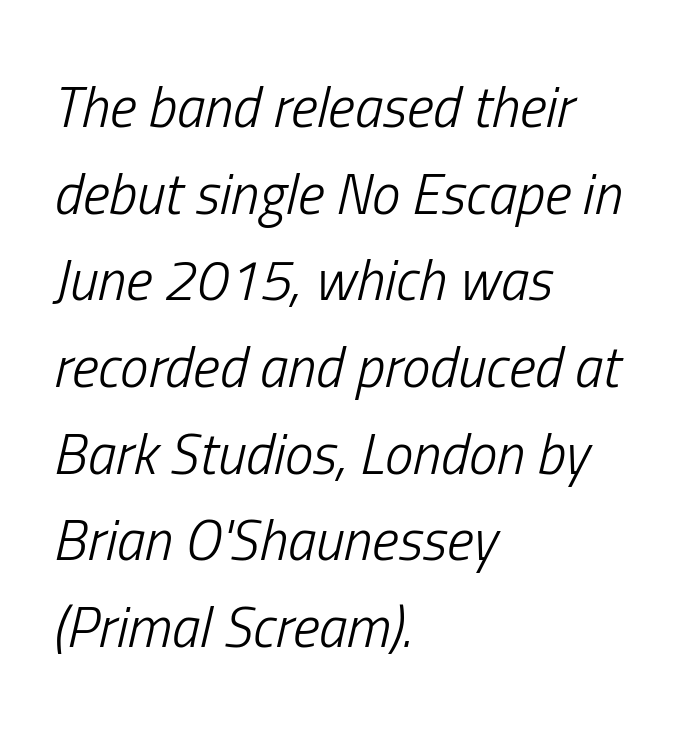
Q: Is the text bold? A: No.
Q: Is the text italic (slanted)? A: Yes, it leans right by about 13 degrees.
Q: Is the text underlined? A: No.
Q: How is the paragraph aligned? A: Left-aligned.
Q: Is the spacing between letters normal or unusually wide? A: Normal.
Q: Is the spacing between lines tight, normal or loose? A: Normal.
Q: Width (condensed, normal, or wide)? A: Condensed.
Q: Stroke contrast? A: Low.
Q: x-height? A: Medium.
Q: Monospaced? A: No.
